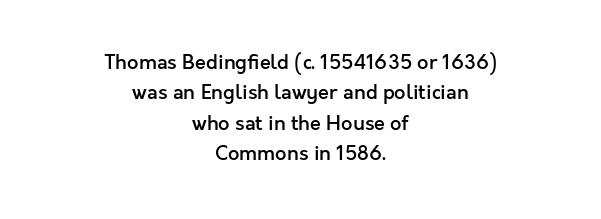
The image shows 20 px text type, upright; set centered, normal line spacing (1.52x), normal letter spacing, not underlined.
